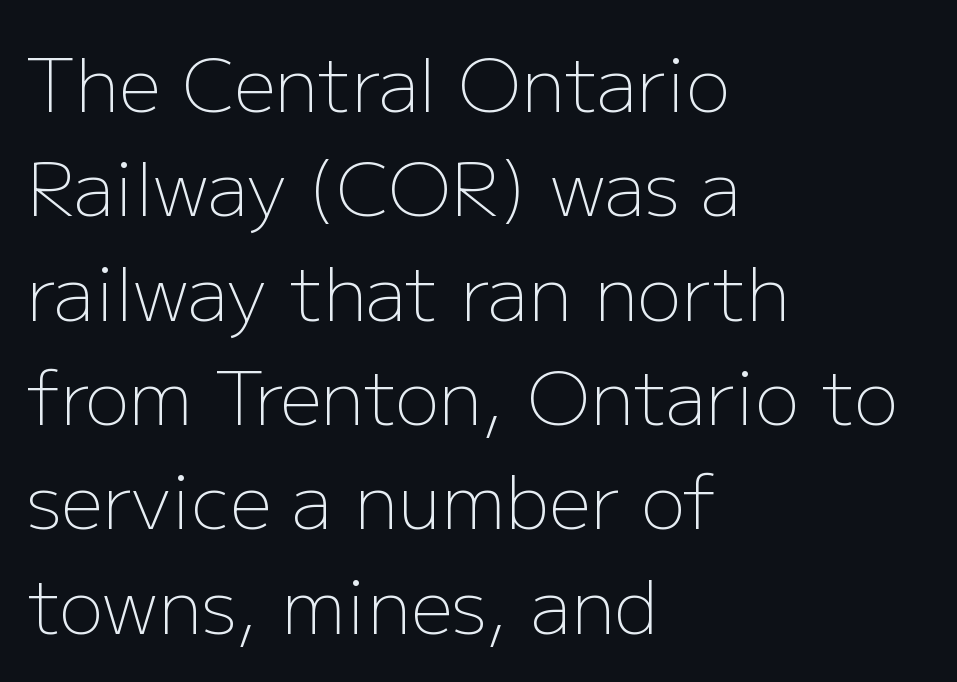
Q: Is the text bold? A: No.
Q: Is the text italic (slanted)? A: No, it is upright.
Q: Is the typeface a serif or a sans-serif typeface? A: Sans-serif.
Q: Is the text underlined? A: No.
Q: How is the paragraph aligned? A: Left-aligned.
Q: Is the spacing between letters normal or unusually wide? A: Normal.
Q: Is the spacing between lines tight, normal or loose? A: Normal.
Q: Width (condensed, normal, or wide)? A: Normal.
Q: Stroke contrast? A: Low.
Q: x-height? A: Medium.
Q: Monospaced? A: No.
